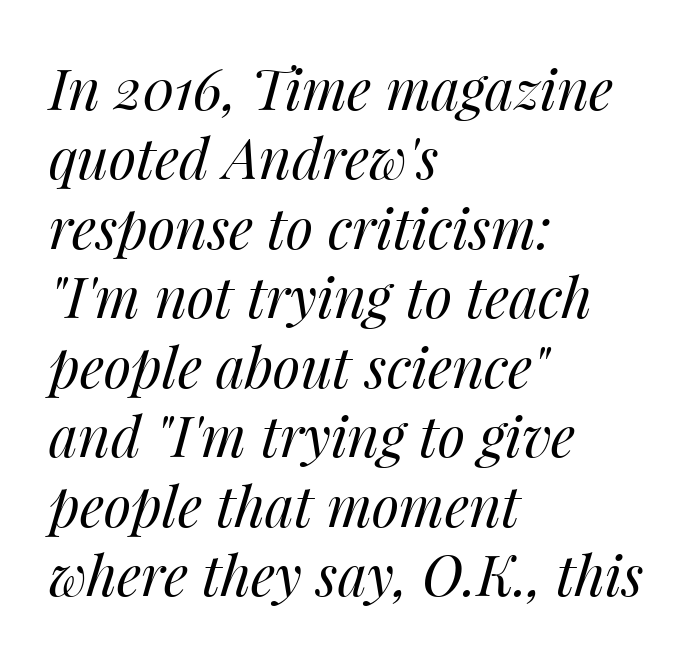
{"italic": "yes", "lean": "right", "slant_degrees": 14, "bold": "no", "weight": "regular", "width": "normal", "stroke_contrast": "medium", "x_height": "medium", "monospaced": "no", "underline": "no", "align": "left", "line_spacing_ratio": 1.24, "letter_spacing": "normal", "letter_spacing_em": 0.0, "glyph_px": 56}
